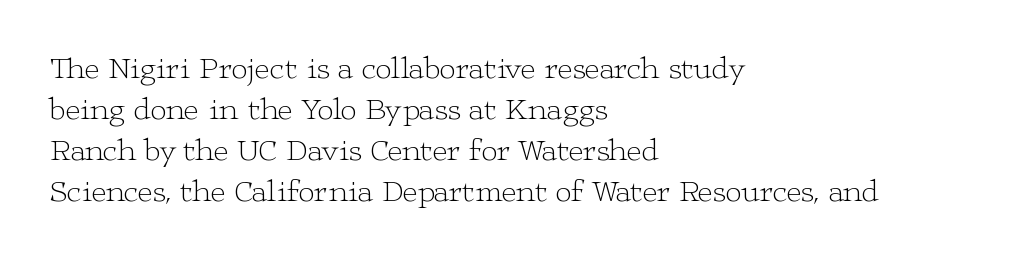
Q: Is the text bold? A: No.
Q: Is the text italic (slanted)? A: No, it is upright.
Q: Is the typeface a serif or a sans-serif typeface? A: Serif.
Q: Is the text underlined? A: No.
Q: How is the paragraph aligned? A: Left-aligned.
Q: Is the spacing between letters normal or unusually wide? A: Normal.
Q: Is the spacing between lines tight, normal or loose? A: Normal.
Q: Width (condensed, normal, or wide)? A: Wide.
Q: Stroke contrast? A: Low.
Q: x-height? A: Medium.
Q: Monospaced? A: No.
